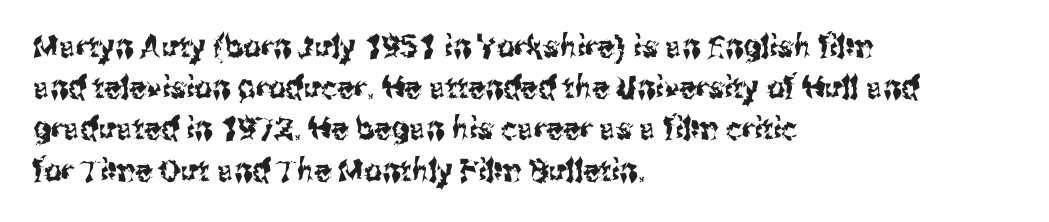
The image shows 31 px condensed sans-serif type, upright; set left-aligned, normal line spacing (1.33x), normal letter spacing, not underlined; medium stroke contrast and a medium x-height.
